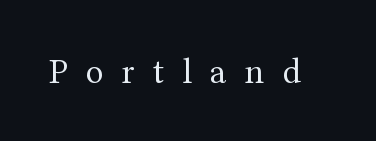
{"serif": "yes", "italic": "no", "bold": "no", "weight": "regular", "width": "normal", "stroke_contrast": "medium", "x_height": "medium", "monospaced": "no", "underline": "no", "letter_spacing": "wide", "letter_spacing_em": 0.49, "glyph_px": 37}
